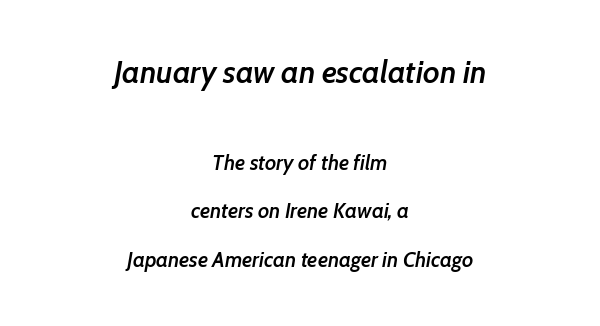
The image shows 31 px semibold type, italic (leaning right); set centered, loose line spacing (2.3x), normal letter spacing, not underlined; the first (top) block is 1.48x larger; low stroke contrast and a medium x-height.
